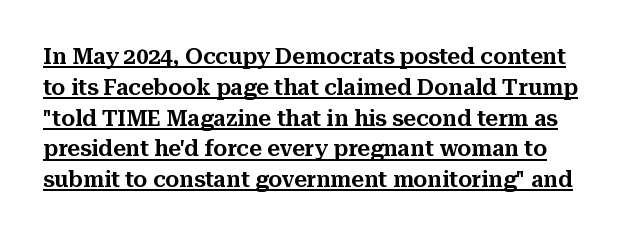
Emphasis is given by a line drawn under the lettering. The horizontal fit of the characters is conventional and even. What's the leading like? Ordinary, nothing unusual. Nope, not italic — everything's standing straight.
